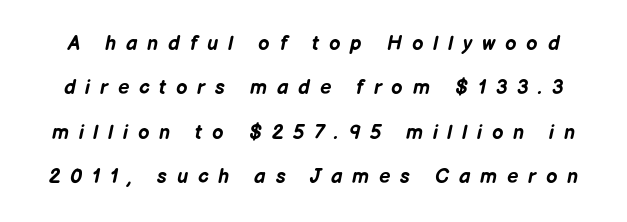
The image shows 20 px bold type, italic (leaning right); set loose line spacing (2.22x), unusually wide letter spacing (+0.49 em), not underlined.
